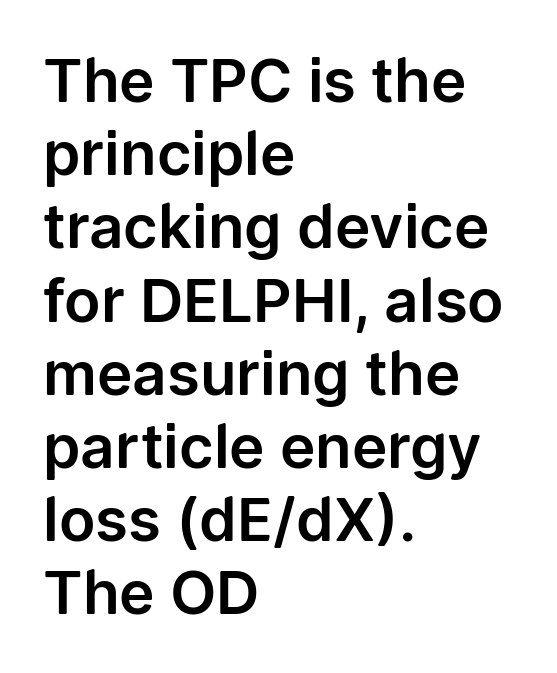
The image shows 60 px sans-serif type, upright; set left-aligned, line spacing 1.22x, normal letter spacing, not underlined; low stroke contrast and a medium x-height.
